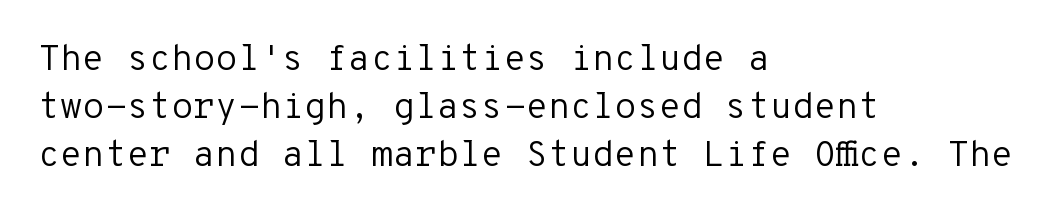
Typographically, this falls in the sans-serif category. A normal amount of white space separates one row of letters from the next. Honestly, the letter spacing is just normal — you wouldn't notice it. Here the designer chose a console-style face with uniform glyph widths.
